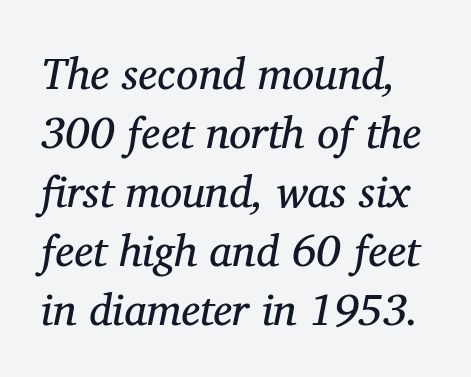
Q: Is the text bold? A: No.
Q: Is the text italic (slanted)? A: Yes, it leans right by about 11 degrees.
Q: Is the typeface a serif or a sans-serif typeface? A: Serif.
Q: Is the text underlined? A: No.
Q: Is the spacing between letters normal or unusually wide? A: Normal.
Q: Is the spacing between lines tight, normal or loose? A: Normal.
Q: Width (condensed, normal, or wide)? A: Normal.
Q: Stroke contrast? A: Medium.
Q: x-height? A: Medium.
Q: Monospaced? A: No.
